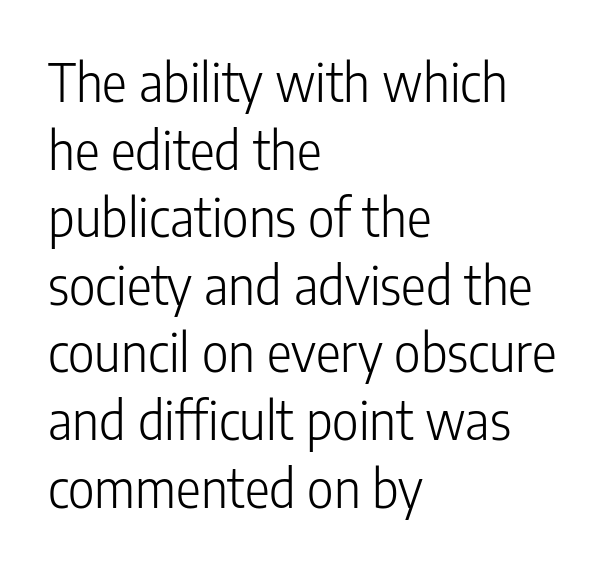
{"serif": "no", "italic": "no", "bold": "no", "weight": "light", "width": "condensed", "stroke_contrast": "low", "x_height": "medium", "monospaced": "no", "underline": "no", "align": "left", "line_spacing": "normal", "line_spacing_ratio": 1.3, "letter_spacing": "normal", "letter_spacing_em": 0.0, "glyph_px": 52}
